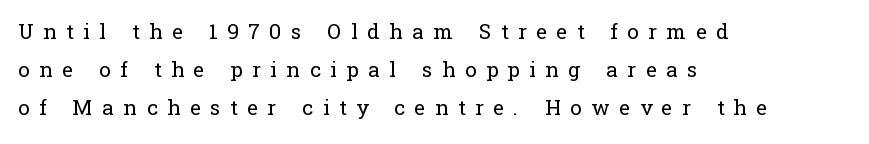
Q: Is the text bold? A: No.
Q: Is the text italic (slanted)? A: No, it is upright.
Q: Is the text underlined? A: No.
Q: How is the paragraph aligned? A: Left-aligned.
Q: Is the spacing between letters normal or unusually wide? A: Unusually wide.
